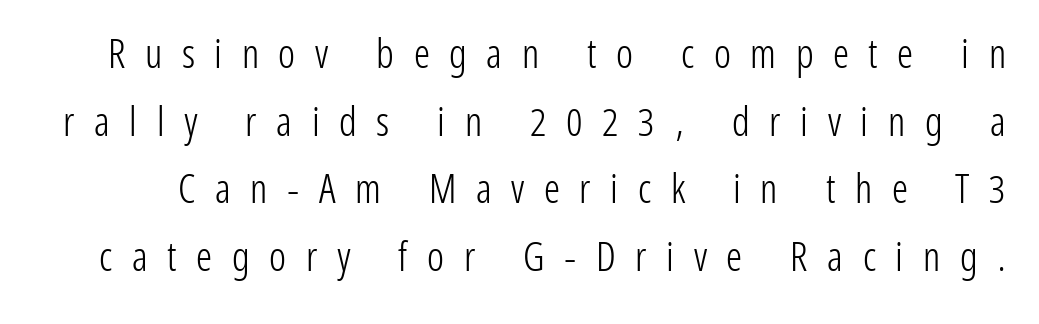
Q: Is the text bold? A: No.
Q: Is the text italic (slanted)? A: No, it is upright.
Q: Is the typeface a serif or a sans-serif typeface? A: Sans-serif.
Q: Is the text underlined? A: No.
Q: Is the spacing between letters normal or unusually wide? A: Unusually wide.
Q: Is the spacing between lines tight, normal or loose? A: Normal.
Q: Width (condensed, normal, or wide)? A: Condensed.
Q: Stroke contrast? A: Low.
Q: x-height? A: Medium.
Q: Monospaced? A: No.
